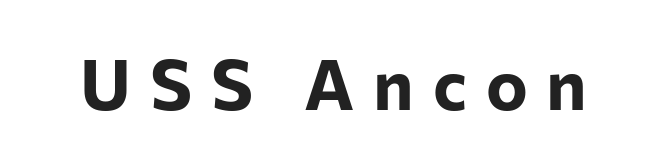
The characters look thick and weighty, a clear bold. Observe the absence of serifs on each vertical stroke in this sample. Character widths vary here, with narrow letters taking less room than wide ones. Does extra space separate the letters? Yes, quite a lot of it. The font's upright variant was chosen for this text. The zone under the glyphs is completely vacant.
